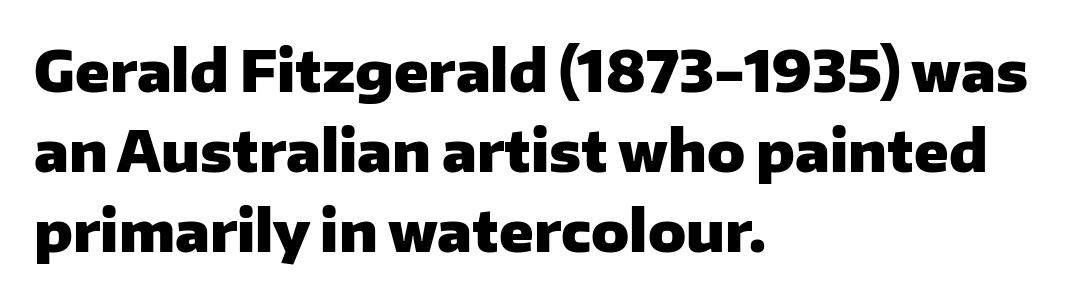
These words are printed bold, with thick strokes throughout. I'd call this a sans setting — the letters go barefoot. A classic flush-left, rag-right setting is used for this passage. Proportional: the letters do not fall into vertical columns. The letters stand upright; this is a roman face. There is no visible air inserted between adjacent glyphs.
